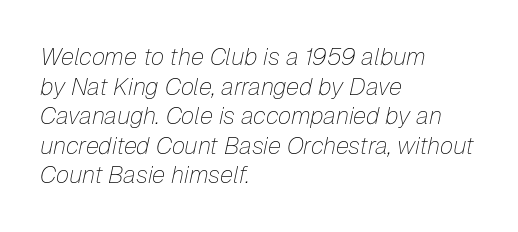
Anything drawn beneath the words? Only blank space. The passage is arranged the way most books set body copy — flush left. A light-to-regular cut is what we see here. You could call the tracking neutral — neither tight nor loose.
